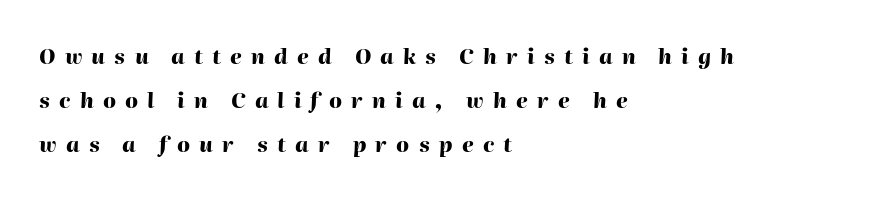
{"italic": "yes", "lean": "right", "slant_degrees": 2, "bold": "yes", "underline": "no", "align": "left", "line_spacing": "loose", "line_spacing_ratio": 2.1, "letter_spacing": "wide", "letter_spacing_em": 0.44, "glyph_px": 21}
